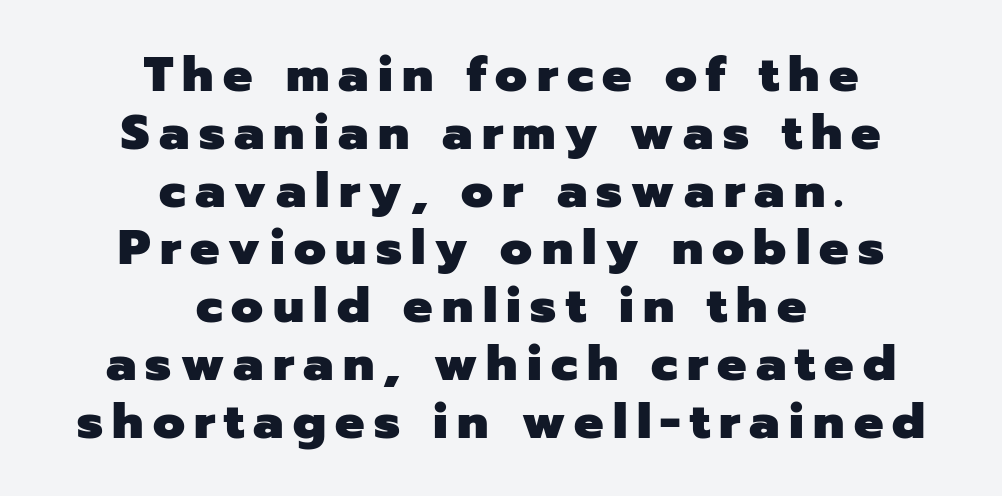
Q: Is the text bold? A: Yes.
Q: Is the text italic (slanted)? A: No, it is upright.
Q: Is the typeface a serif or a sans-serif typeface? A: Sans-serif.
Q: Is the text underlined? A: No.
Q: How is the paragraph aligned? A: Centered.
Q: Width (condensed, normal, or wide)? A: Normal.
Q: Stroke contrast? A: Low.
Q: x-height? A: Medium.
Q: Monospaced? A: No.
